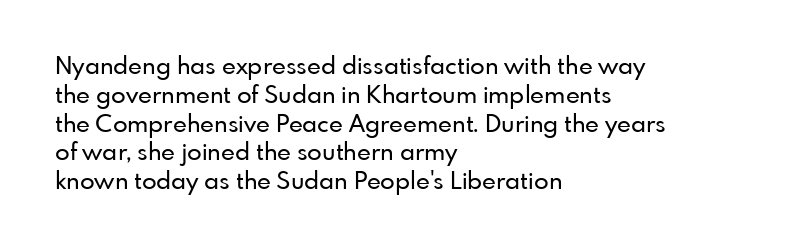
The image shows 24 px text type, upright; set left-aligned, line spacing 1.2x, normal letter spacing, not underlined.
